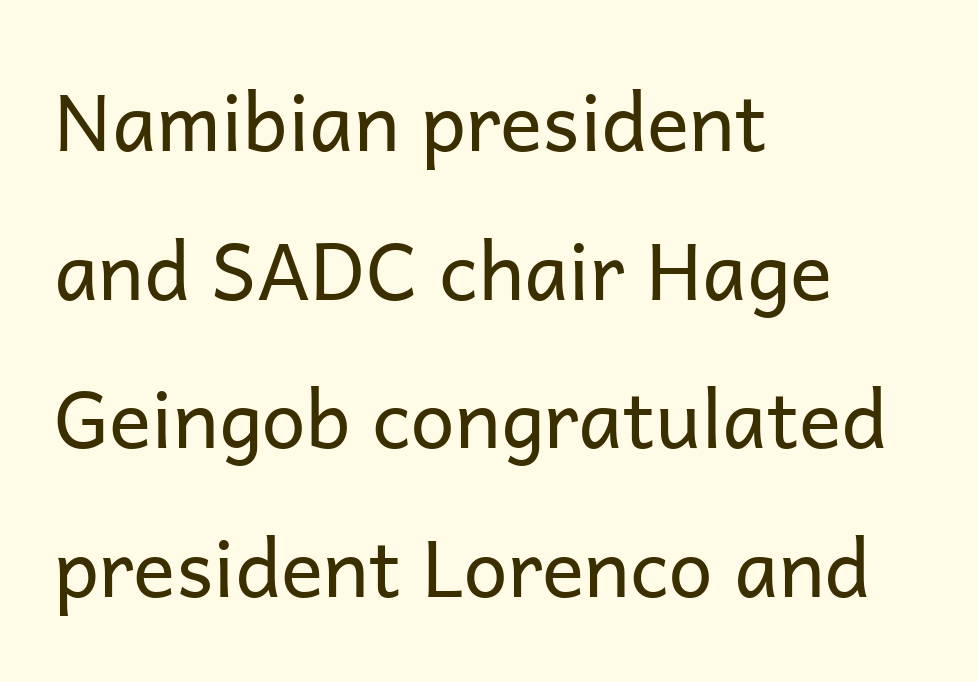
{"serif": "no", "italic": "no", "bold": "no", "weight": "regular", "width": "normal", "stroke_contrast": "low", "x_height": "medium", "monospaced": "no", "underline": "no", "align": "left", "line_spacing_ratio": 1.88, "letter_spacing": "normal", "letter_spacing_em": 0.0, "glyph_px": 79}
